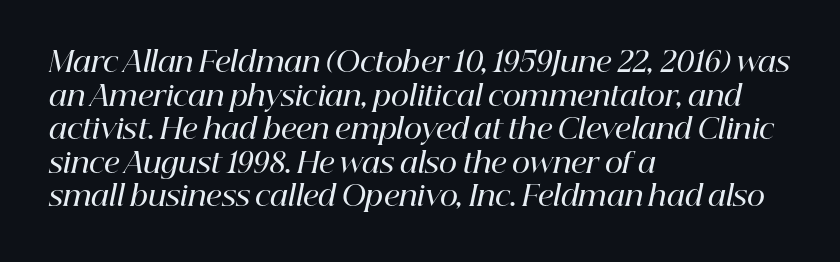
You can tell from the footed stems that serif type was used. The space beneath each line is pristine and unruled. The letterforms sit shoulder to shoulder at normal distance. The strokes are fattened partway — semibold, not bold.
